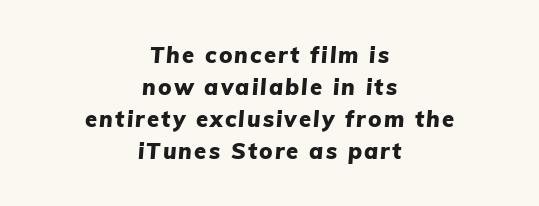
The image shows 22 px bold type, italic (leaning right); set centered, normal line spacing (1.46x), not underlined.
